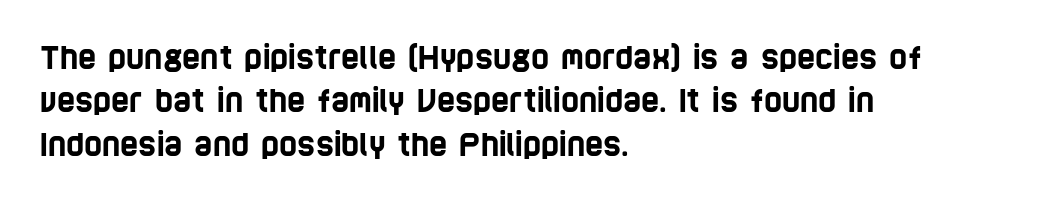
The image shows 31 px condensed sans-serif type; set left-aligned, normal line spacing (1.4x), normal letter spacing, not underlined; low stroke contrast and a large x-height.
